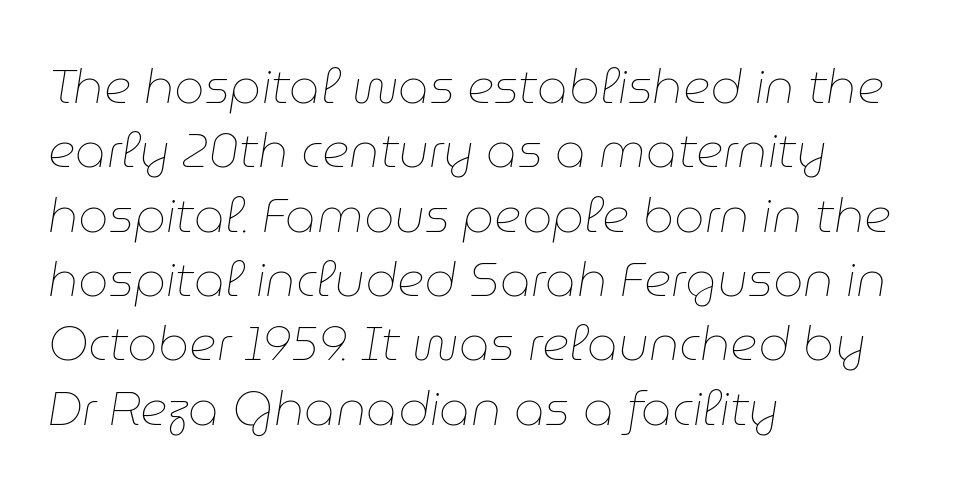
{"italic": "yes", "lean": "right", "slant_degrees": 9, "bold": "no", "weight": "thin", "width": "normal", "stroke_contrast": "low", "x_height": "medium", "monospaced": "no", "underline": "no", "align": "left", "line_spacing": "normal", "line_spacing_ratio": 1.34, "letter_spacing": "normal", "letter_spacing_em": 0.0, "glyph_px": 48}
